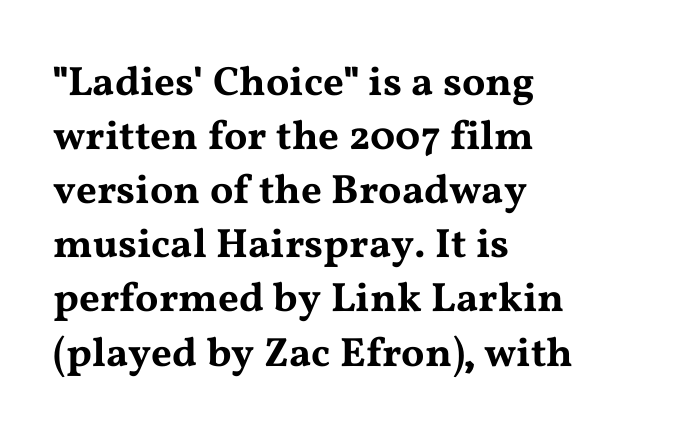
The image shows 41 px wide serif type, upright; set left-aligned, normal line spacing (1.32x), normal letter spacing, not underlined; medium stroke contrast and a medium x-height.
